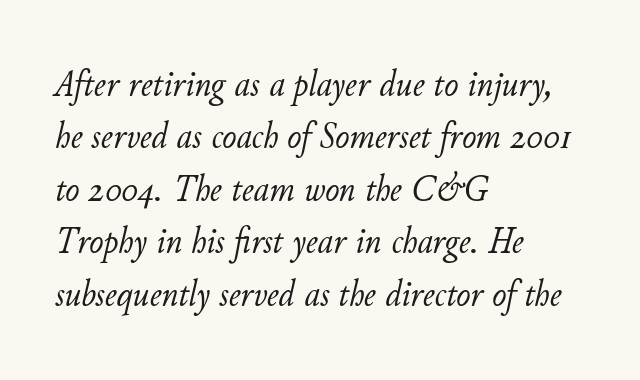
Q: Is the text bold? A: No.
Q: Is the text italic (slanted)? A: Yes, it leans right by about 11 degrees.
Q: Is the text underlined? A: No.
Q: How is the paragraph aligned? A: Left-aligned.
Q: Is the spacing between letters normal or unusually wide? A: Normal.
Q: Is the spacing between lines tight, normal or loose? A: Normal.
Q: Width (condensed, normal, or wide)? A: Normal.
Q: Stroke contrast? A: Low.
Q: x-height? A: Small.
Q: Monospaced? A: No.
